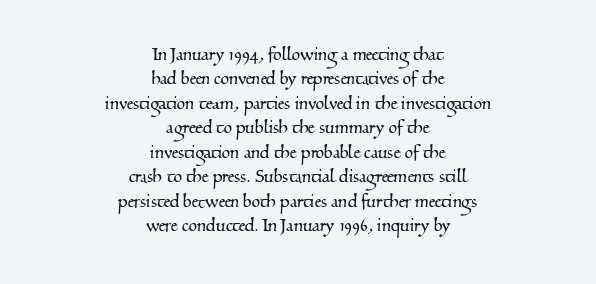
Casual observation: everything's sitting right in the middle. Reading down the column, the eye jumps only a short way to each next line. Rule under the text: the space is simply empty. The gaps between neighbouring characters are ordinary and unremarkable.
